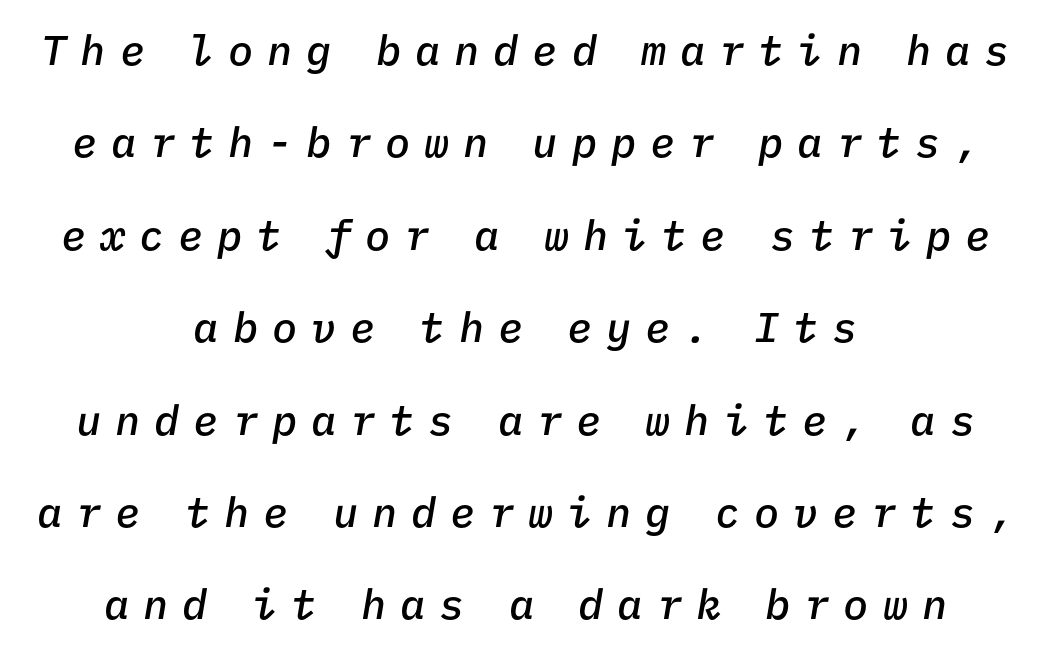
Students, observe: this is what heavily led, spacious text looks like. The passage shown is not underscored anywhere. This sample uses an oblique cut, with every glyph tilted off the vertical. Letter spacing: wide. Slightly chunky letters — semibold, I'd say, not full bold. Teacher's note: observe the equal gaps on both sides — that is centered alignment.
